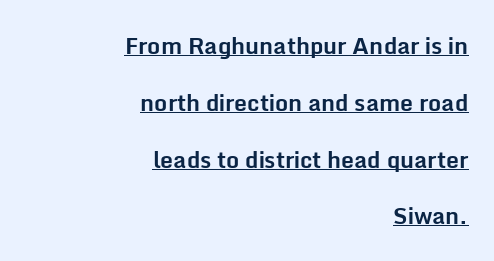
The image shows 23 px bold type, upright; set right-aligned, loose line spacing (2.47x), normal letter spacing, underlined.
